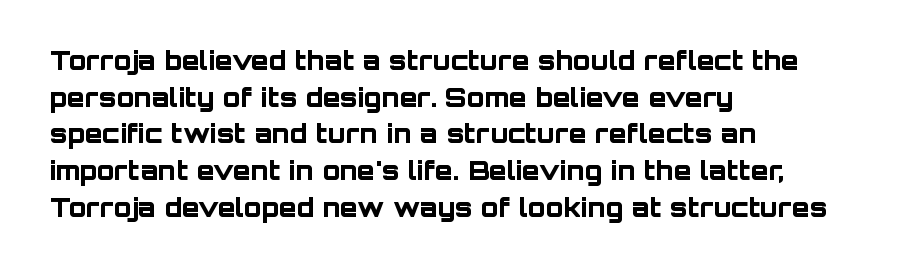
Q: Is the text bold? A: Yes.
Q: Is the text italic (slanted)? A: No, it is upright.
Q: Is the text underlined? A: No.
Q: How is the paragraph aligned? A: Left-aligned.
Q: Is the spacing between letters normal or unusually wide? A: Normal.
Q: Is the spacing between lines tight, normal or loose? A: Normal.
